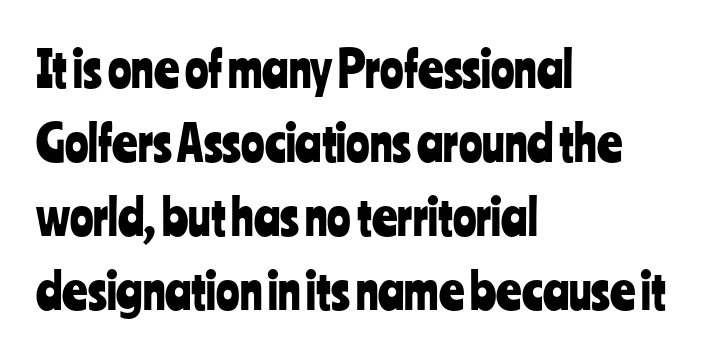
The image shows 49 px condensed sans-serif type, upright; set left-aligned, normal line spacing (1.51x), normal letter spacing, not underlined; low stroke contrast and a medium x-height.
